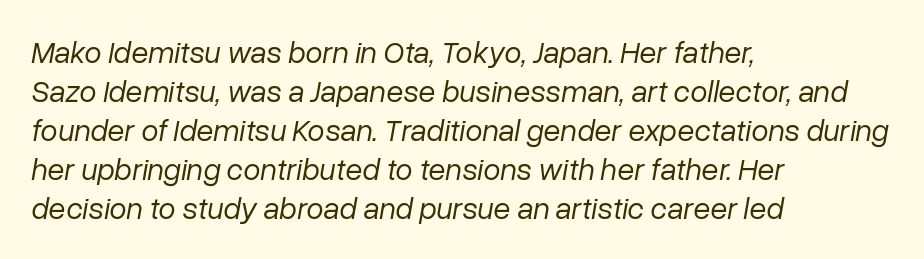
Beneath every word, the page is bare. Is this a fixed-width face? No — the glyphs have proportional, varying widths. Which margin do the lines hug? The left one — the right edge is uneven. Is the type slanted? Yes — the strokes lean at a clear angle. This sample uses plain, unmodified letter spacing.
